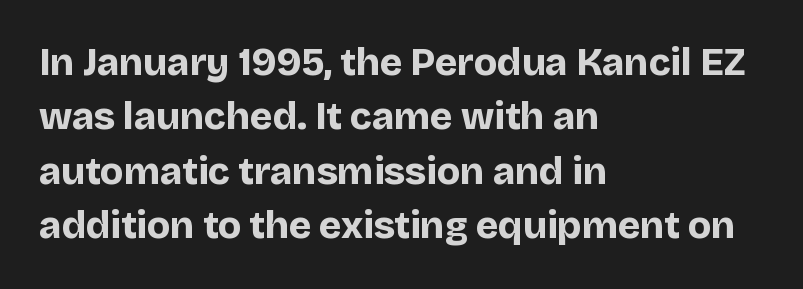
Q: Is the text bold? A: Yes.
Q: Is the text italic (slanted)? A: No, it is upright.
Q: Is the typeface a serif or a sans-serif typeface? A: Sans-serif.
Q: Is the text underlined? A: No.
Q: How is the paragraph aligned? A: Left-aligned.
Q: Is the spacing between letters normal or unusually wide? A: Normal.
Q: Is the spacing between lines tight, normal or loose? A: Normal.
Q: Width (condensed, normal, or wide)? A: Normal.
Q: Stroke contrast? A: Low.
Q: x-height? A: Large.
Q: Monospaced? A: No.
